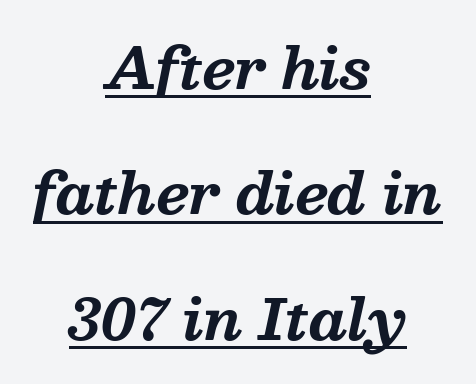
The image shows 55 px bold serif type, italic (leaning right); set centered, loose line spacing (2.28x), normal letter spacing, underlined; medium stroke contrast and a medium x-height.
